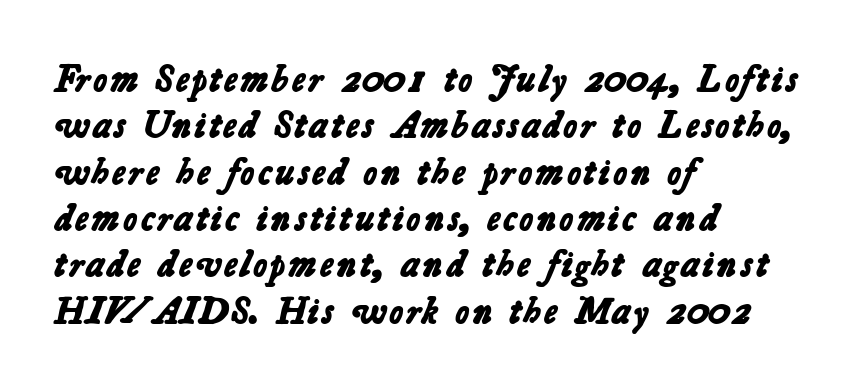
The image shows 38 px bold sans-serif type; set left-aligned, line spacing 1.22x, normal letter spacing, not underlined; low stroke contrast and a medium x-height.
